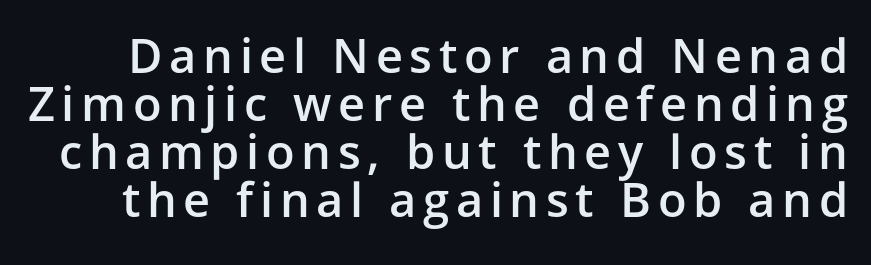
The image shows 47 px semibold sans-serif type, upright; set tight line spacing (1.02x), not underlined; low stroke contrast and a medium x-height.
